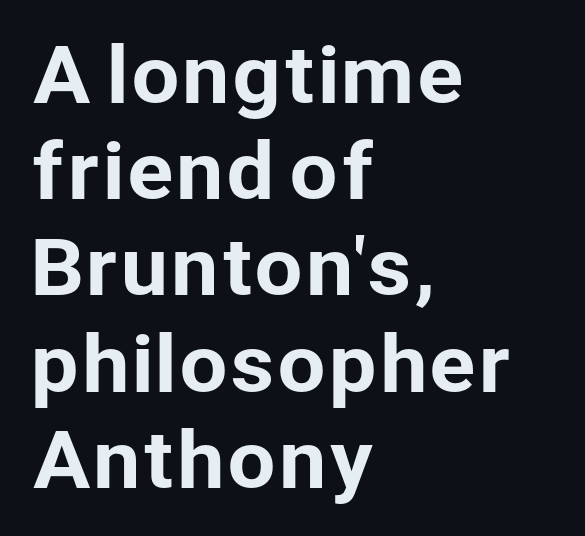
The face used here is a sans, in the tradition of grotesques and geometrics. The tracking reads as untouched default to a designer's eye. The lines in this sample share a left origin and differ only in where they stop. Clear beneath every line of the passage. Style check: upright.
